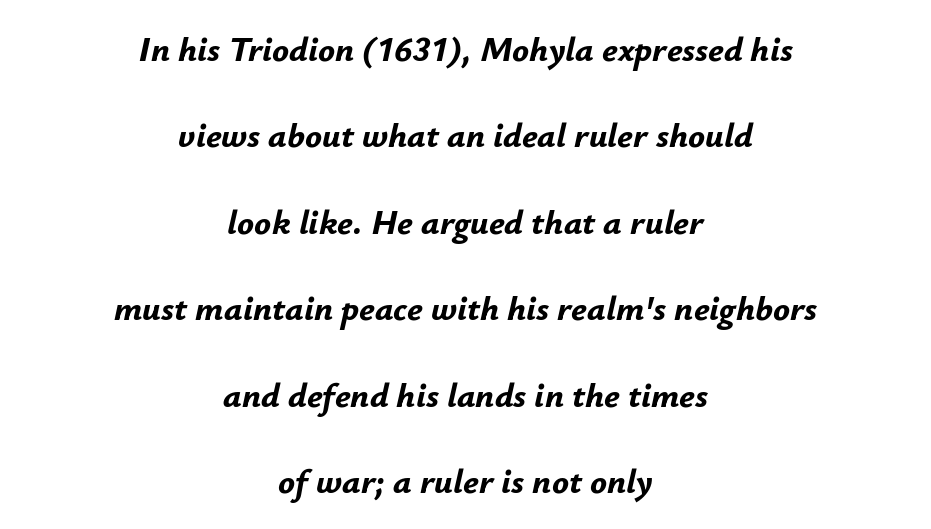
{"italic": "yes", "lean": "right", "slant_degrees": 12, "bold": "yes", "weight": "bold", "width": "normal", "stroke_contrast": "low", "x_height": "small", "monospaced": "no", "underline": "no", "align": "center", "line_spacing": "loose", "line_spacing_ratio": 2.47, "letter_spacing": "normal", "letter_spacing_em": 0.0, "glyph_px": 35}
